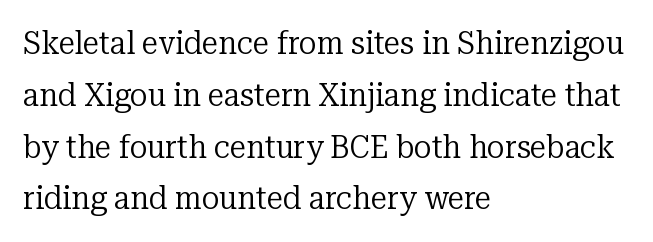
The image shows 33 px regular-weight serif type, upright; set left-aligned, normal line spacing (1.57x), normal letter spacing, not underlined; low stroke contrast and a medium x-height.
